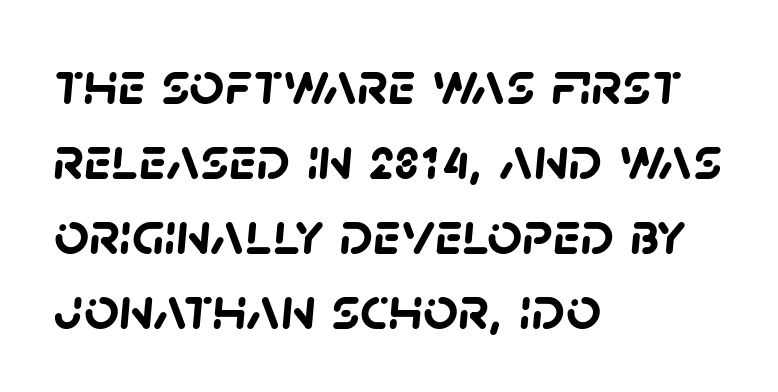
The image shows 61 px semibold sans-serif type; set left-aligned, line spacing 1.23x, normal letter spacing, not underlined; low stroke contrast and a large x-height.
